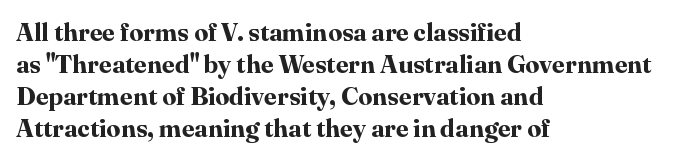
The typesetter chose a ragged-right arrangement here. The line texture is even and compact thanks to regular tracking. Summary of weight: heavy, a full bold. Vertically, the passage feels balanced, rows spaced as you'd expect. In terms of posture, this sample is upright.
